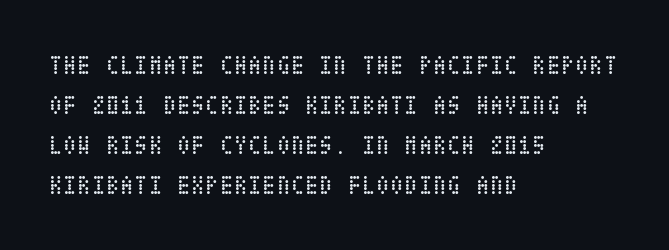
Descender tails drop into unmarked territory. Stroke mass is kept to a normal reading level or below. Default kerning and tracking; the words read as compact shapes. Teacher's note: observe the even left margin — that is flush-left alignment.
